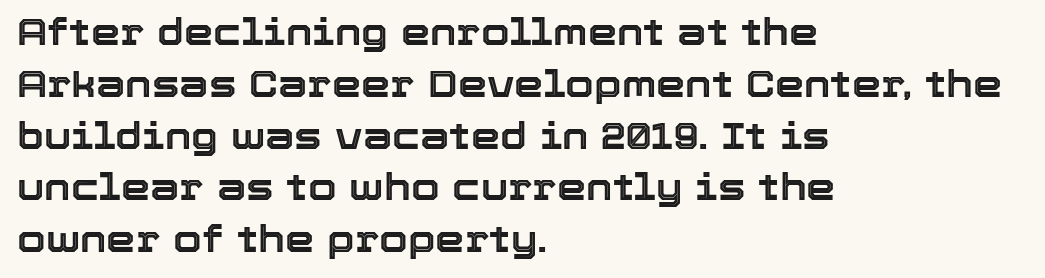
{"italic": "no", "width": "normal", "x_height": "medium", "monospaced": "no", "underline": "no", "align": "left", "line_spacing": "normal", "line_spacing_ratio": 1.4, "letter_spacing": "normal", "letter_spacing_em": 0.0, "glyph_px": 37}
